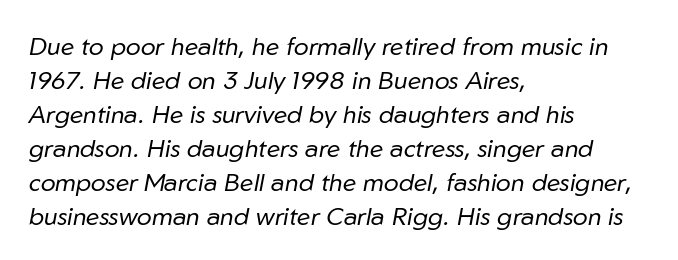
This block has exactly the height ordinary leading produces. Emphasis-style slanted type is in use. Each row of text sits above clean, open space. Bold? No — there's no thickening of the strokes. Is the letter spacing exaggerated? No — it looks like the ordinary default. A classic flush-left, rag-right setting is used for this passage.
